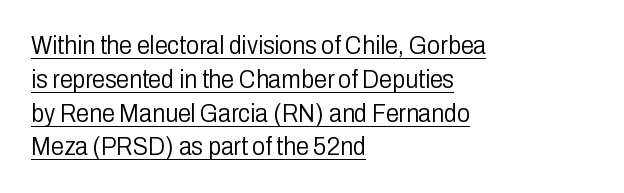
The image shows 26 px text type, upright; set left-aligned, normal line spacing (1.3x), normal letter spacing, underlined.
